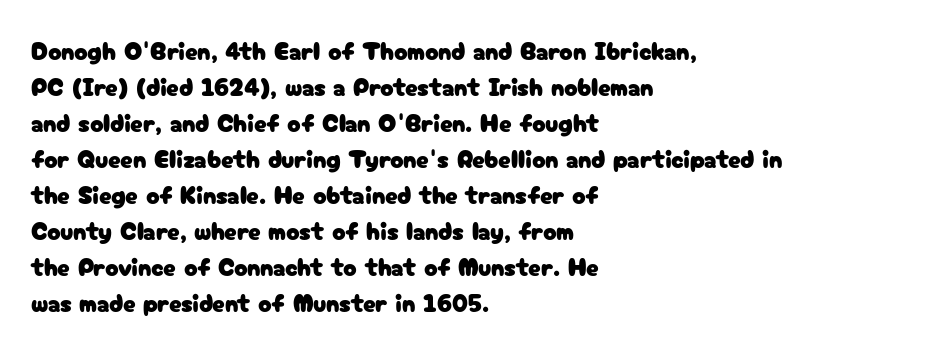
{"italic": "no", "underline": "no", "align": "left", "line_spacing": "normal", "line_spacing_ratio": 1.44, "letter_spacing": "normal", "letter_spacing_em": 0.0, "glyph_px": 25}
